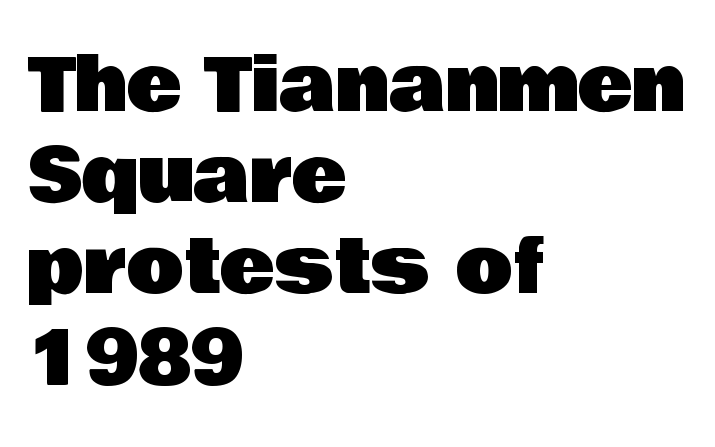
Q: Is the text italic (slanted)? A: No, it is upright.
Q: Is the typeface a serif or a sans-serif typeface? A: Sans-serif.
Q: Is the text underlined? A: No.
Q: How is the paragraph aligned? A: Left-aligned.
Q: Is the spacing between letters normal or unusually wide? A: Normal.
Q: Width (condensed, normal, or wide)? A: Normal.
Q: Stroke contrast? A: Low.
Q: x-height? A: Large.
Q: Monospaced? A: No.
